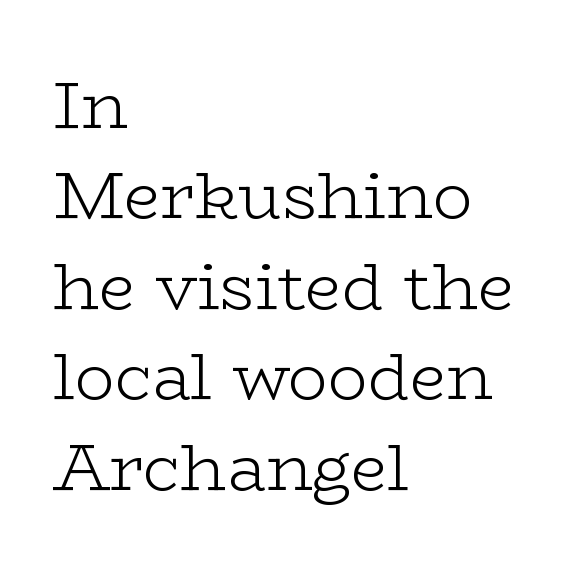
Do the characters align in a grid? No, the font is proportional. A light-to-regular cut is what we see here. Typographically, this falls in the serif category. Students, observe: this is what conventionally led text looks like.
